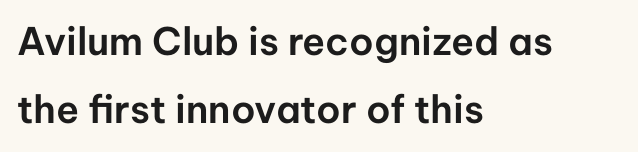
{"serif": "no", "italic": "no", "width": "normal", "stroke_contrast": "low", "x_height": "medium", "monospaced": "no", "underline": "no", "align": "left", "line_spacing_ratio": 1.8, "letter_spacing": "normal", "letter_spacing_em": 0.0, "glyph_px": 38}
